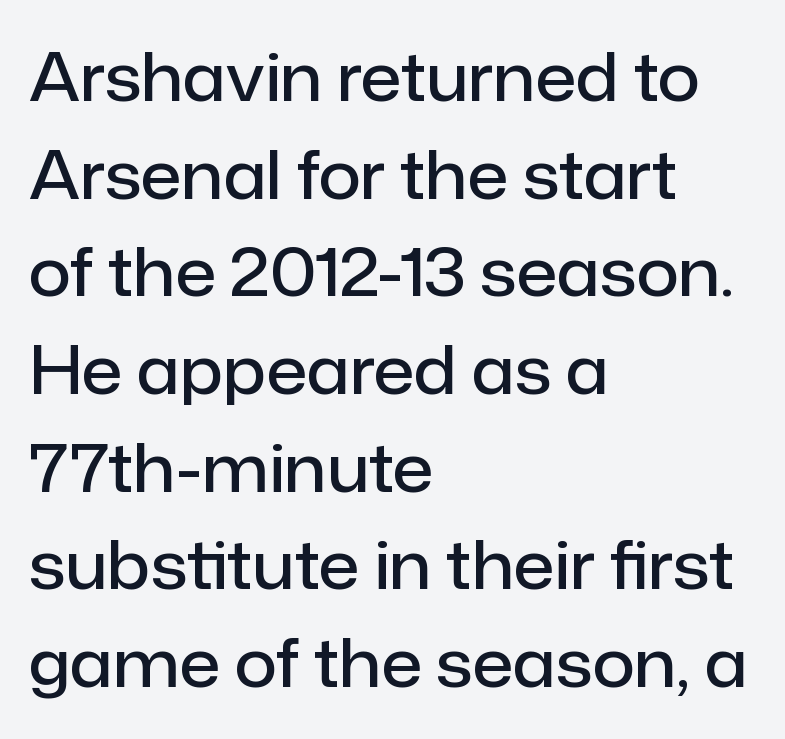
{"serif": "no", "italic": "no", "bold": "semi", "weight": "semibold", "width": "normal", "stroke_contrast": "low", "x_height": "medium", "monospaced": "no", "underline": "no", "align": "left", "line_spacing": "normal", "line_spacing_ratio": 1.48, "letter_spacing": "normal", "letter_spacing_em": 0.0, "glyph_px": 66}
